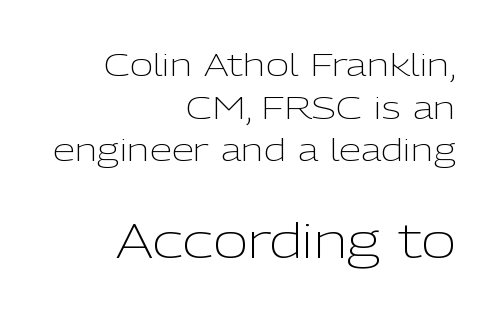
The image shows 48 px light sans-serif type, upright; set right-aligned, normal line spacing (1.33x), normal letter spacing, not underlined; the second (bottom) block is 1.5x larger; low stroke contrast and a medium x-height.
